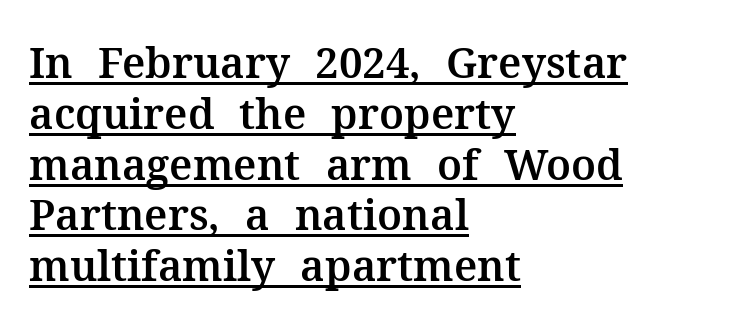
The image shows 42 px serif type, upright; set left-aligned, line spacing 1.21x, normal letter spacing, underlined; medium stroke contrast and a medium x-height.
